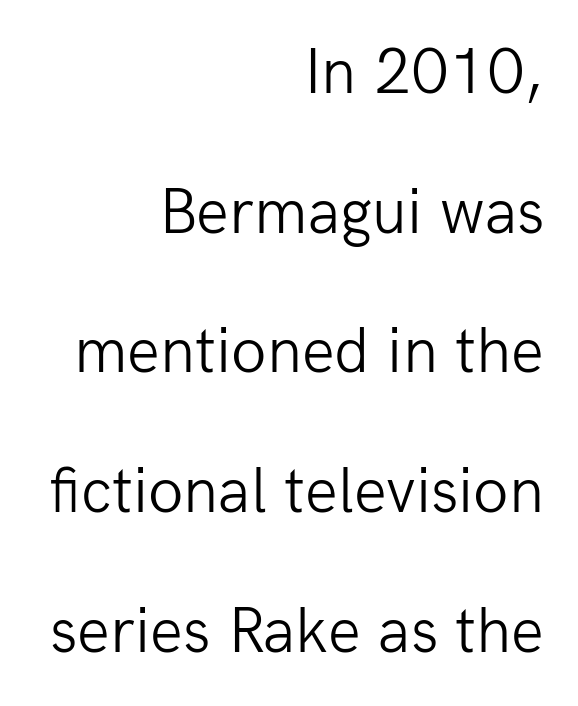
The image shows 65 px light sans-serif type, upright; set right-aligned, loose line spacing (2.15x), normal letter spacing, not underlined; low stroke contrast and a medium x-height.
